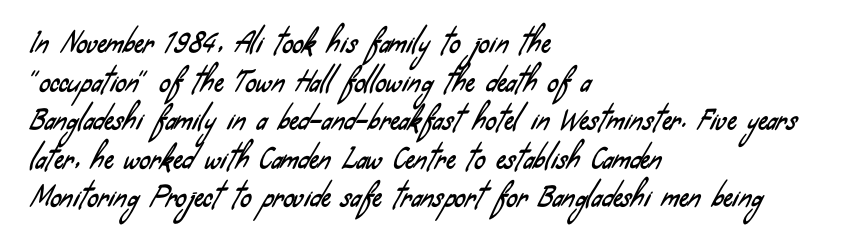
The image shows 27 px text type; set left-aligned, normal line spacing (1.43x), normal letter spacing, not underlined.
